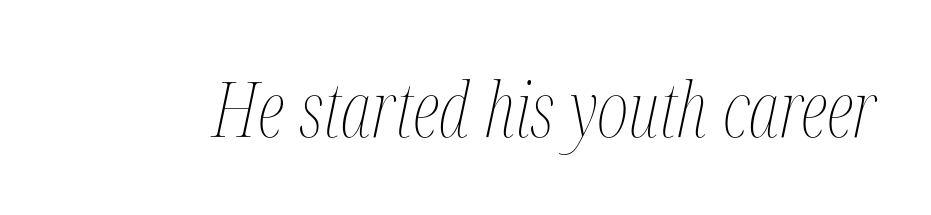
Q: Is the text bold? A: No.
Q: Is the text italic (slanted)? A: Yes, it leans right by about 12 degrees.
Q: Is the text underlined? A: No.
Q: Is the spacing between letters normal or unusually wide? A: Normal.
Q: Width (condensed, normal, or wide)? A: Condensed.
Q: Stroke contrast? A: Medium.
Q: x-height? A: Medium.
Q: Monospaced? A: No.
